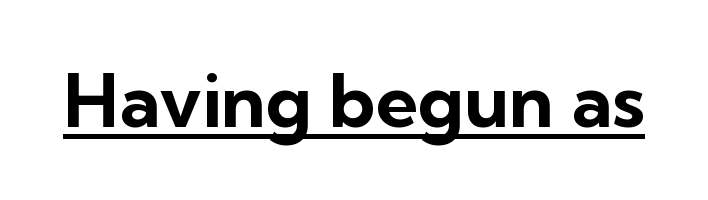
The image shows 75 px bold sans-serif type, upright; set normal letter spacing, underlined; low stroke contrast and a medium x-height.
